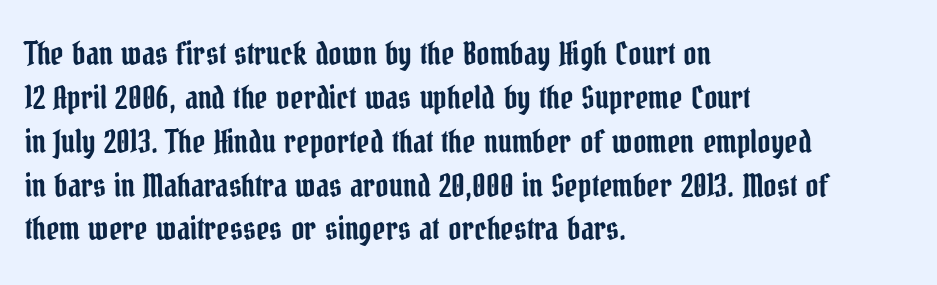
Horizontally, the lines are justified to the leading edge only. Ordinary non-slanted type is in use. You could call the tracking neutral — neither tight nor loose. The string is rendered with underlining switched off.
